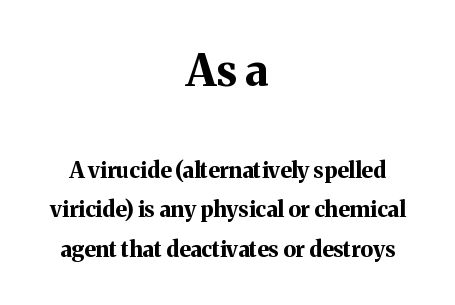
{"serif": "yes", "italic": "no", "bold": "yes", "weight": "bold", "width": "normal", "stroke_contrast": "medium", "x_height": "medium", "monospaced": "no", "underline": "no", "align": "center", "line_spacing_ratio": 1.79, "letter_spacing": "normal", "letter_spacing_em": 0.0, "larger_block": "first", "size_ratio": 2.0, "glyph_px": 44}
